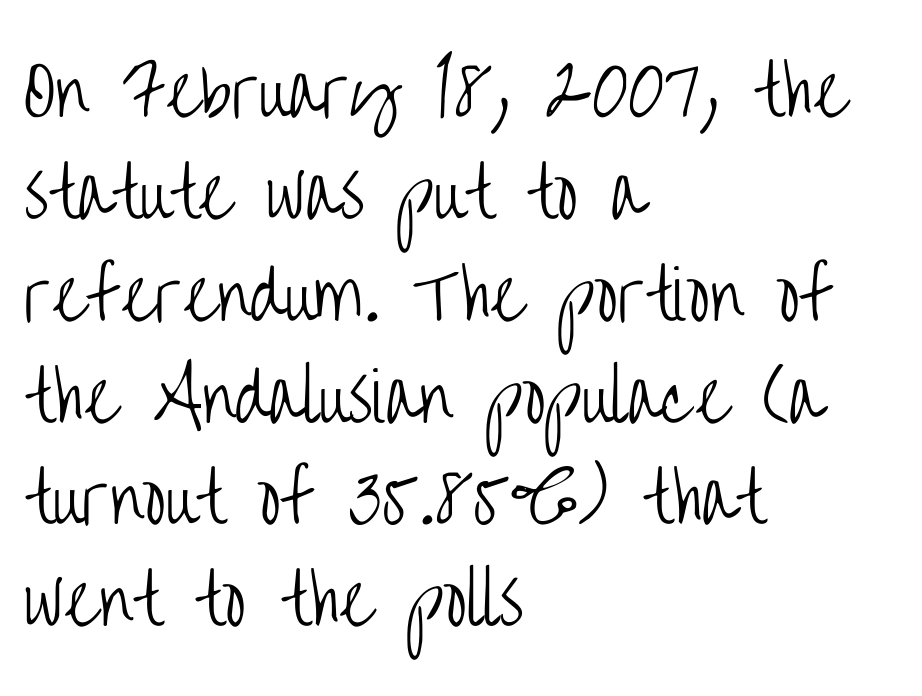
{"serif": "no", "italic": "no", "bold": "no", "weight": "light", "width": "condensed", "stroke_contrast": "low", "x_height": "large", "monospaced": "no", "underline": "no", "align": "left", "line_spacing": "normal", "line_spacing_ratio": 1.52, "letter_spacing": "normal", "letter_spacing_em": 0.0, "glyph_px": 67}
